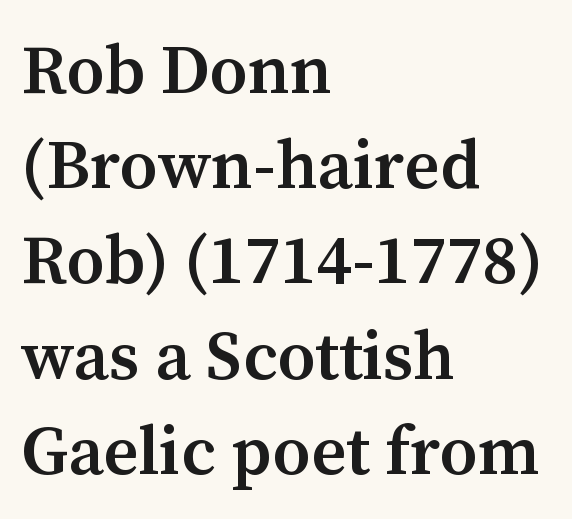
Q: Is the text bold? A: Semi-bold.
Q: Is the text italic (slanted)? A: No, it is upright.
Q: Is the typeface a serif or a sans-serif typeface? A: Serif.
Q: Is the text underlined? A: No.
Q: How is the paragraph aligned? A: Left-aligned.
Q: Is the spacing between letters normal or unusually wide? A: Normal.
Q: Is the spacing between lines tight, normal or loose? A: Normal.
Q: Width (condensed, normal, or wide)? A: Normal.
Q: Stroke contrast? A: Medium.
Q: x-height? A: Medium.
Q: Monospaced? A: No.
